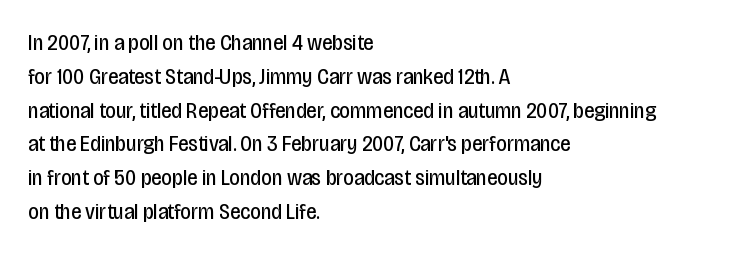
Just letters on the line, the space beneath them empty. Evenly set lines give the paragraph a standard silhouette. Heft: none added — not bold. Notice how the passage keeps a crisp vertical edge on the left only. No extra tracking has been applied to these lines. A roman cut, with each character standing at attention.
